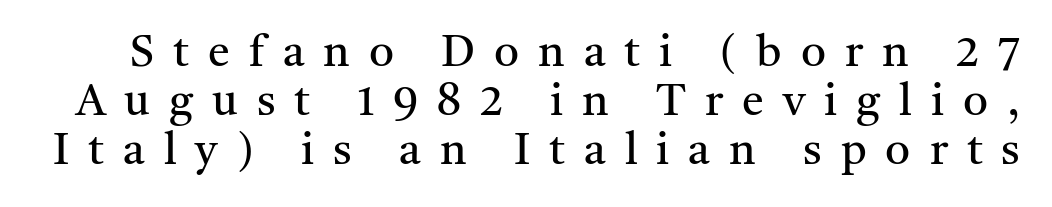
The rendering uses a small line-height, squeezing the rows. Here the designer chose a conventional face with non-uniform glyph widths. Classification — serif. Weight: regular or lighter.
